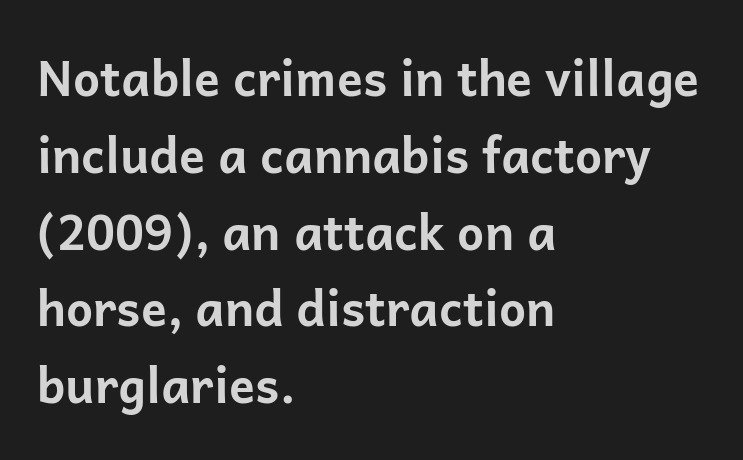
The image shows 48 px bold sans-serif type, upright; set left-aligned, normal line spacing (1.6x), normal letter spacing, not underlined; low stroke contrast and a medium x-height.
